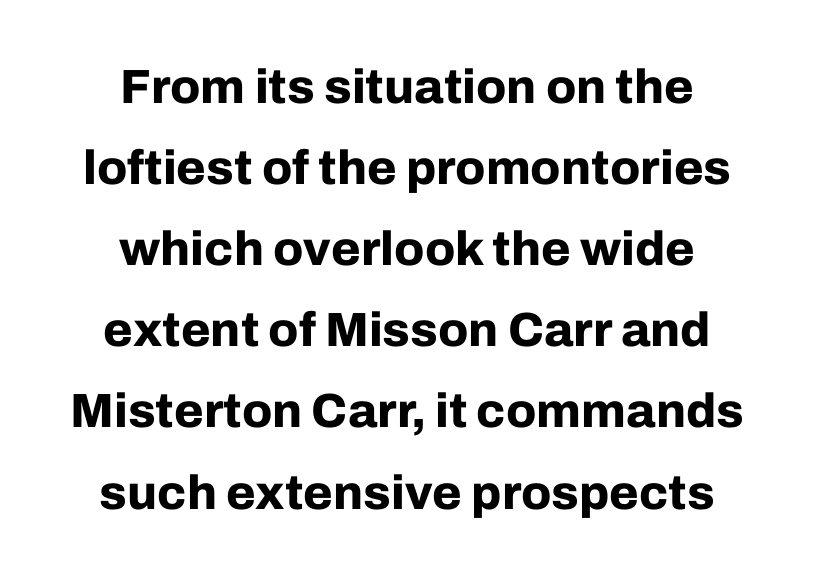
{"serif": "no", "italic": "no", "bold": "yes", "weight": "bold", "width": "normal", "stroke_contrast": "low", "x_height": "medium", "monospaced": "no", "underline": "no", "align": "center", "line_spacing": "normal", "line_spacing_ratio": 1.69, "letter_spacing": "normal", "letter_spacing_em": 0.0, "glyph_px": 48}
